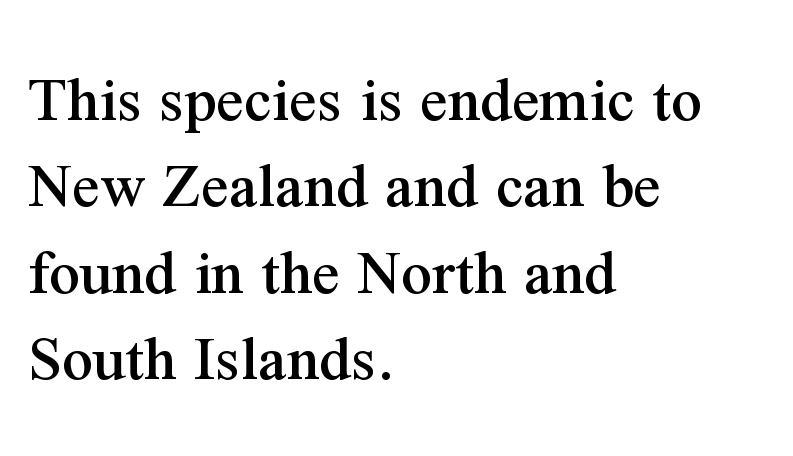
The image shows 68 px serif type, upright; set left-aligned, normal line spacing (1.27x), normal letter spacing, not underlined; medium stroke contrast and a medium x-height.
